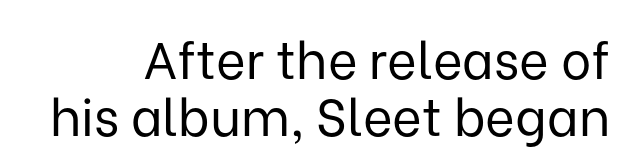
{"serif": "no", "italic": "no", "bold": "no", "weight": "regular", "width": "normal", "stroke_contrast": "low", "x_height": "medium", "monospaced": "no", "underline": "no", "line_spacing": "tight", "line_spacing_ratio": 1.11, "letter_spacing": "normal", "letter_spacing_em": 0.0, "glyph_px": 51}
